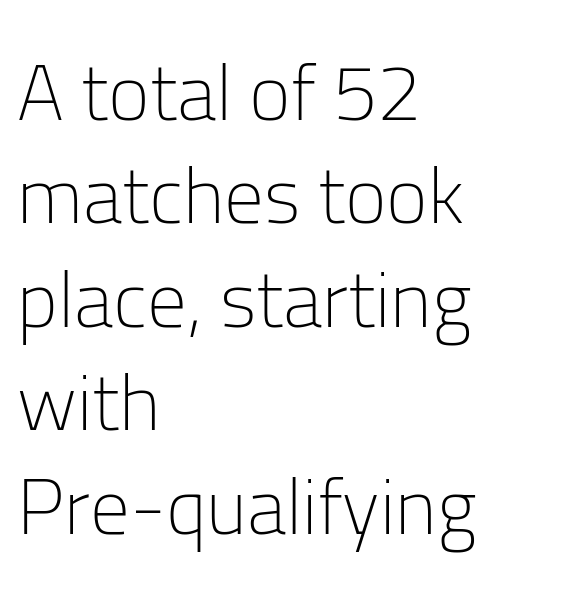
Reading down the block, your eye returns to a fixed left position each line. The lettering stays uniformly vertical, giving the passage a roman look. Varying glyph widths throughout — classic text-font behaviour. This sample uses a sans-serif face. The space beneath each line is pristine and unruled.
